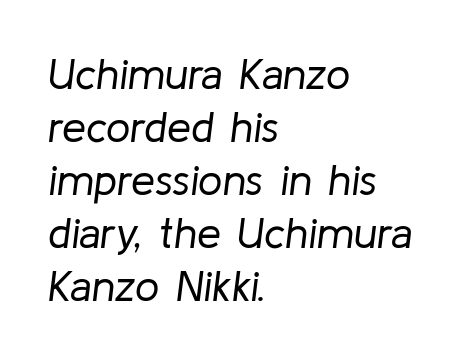
Q: Is the text bold? A: No.
Q: Is the text italic (slanted)? A: Yes, it leans right by about 8 degrees.
Q: Is the text underlined? A: No.
Q: How is the paragraph aligned? A: Left-aligned.
Q: Is the spacing between letters normal or unusually wide? A: Normal.
Q: Width (condensed, normal, or wide)? A: Normal.
Q: Stroke contrast? A: Low.
Q: x-height? A: Medium.
Q: Monospaced? A: No.
